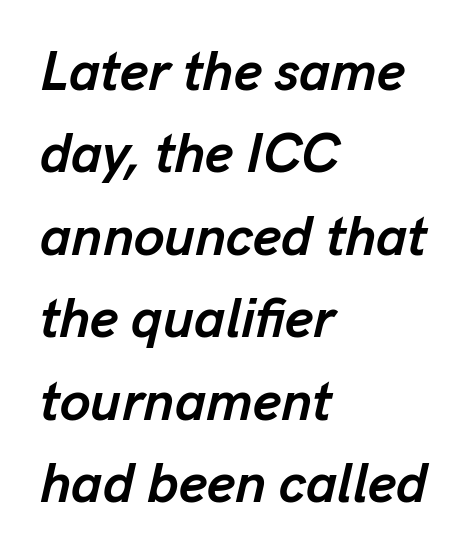
{"italic": "yes", "lean": "right", "slant_degrees": 13, "bold": "yes", "weight": "semibold", "width": "normal", "stroke_contrast": "low", "x_height": "medium", "monospaced": "no", "underline": "no", "align": "left", "line_spacing": "normal", "line_spacing_ratio": 1.5, "letter_spacing": "normal", "letter_spacing_em": 0.0, "glyph_px": 55}
